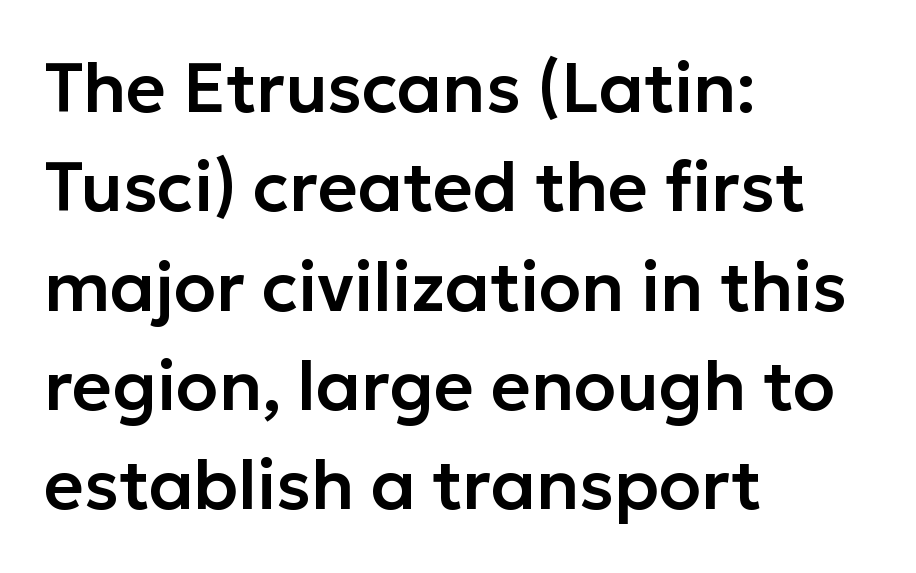
Q: Is the text italic (slanted)? A: No, it is upright.
Q: Is the typeface a serif or a sans-serif typeface? A: Sans-serif.
Q: Is the text underlined? A: No.
Q: How is the paragraph aligned? A: Left-aligned.
Q: Is the spacing between letters normal or unusually wide? A: Normal.
Q: Is the spacing between lines tight, normal or loose? A: Normal.
Q: Width (condensed, normal, or wide)? A: Normal.
Q: Stroke contrast? A: Low.
Q: x-height? A: Medium.
Q: Monospaced? A: No.
